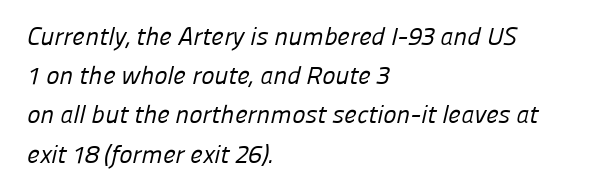
The image shows 25 px text type; set left-aligned, normal line spacing (1.57x), normal letter spacing, not underlined.
